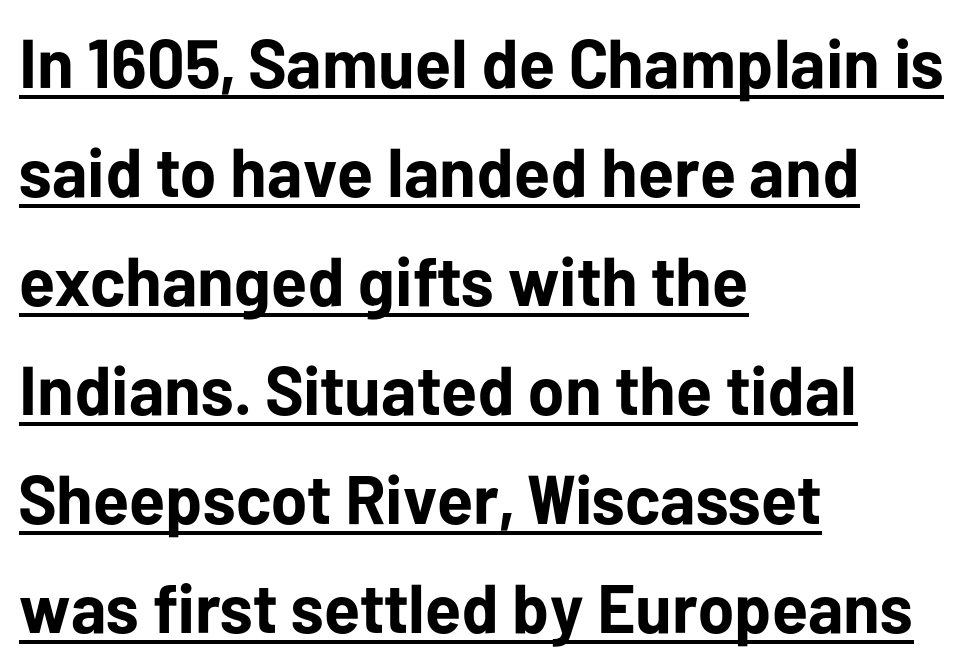
Serifs: no, the terminals of the letterforms are clean. The rendering uses natural spacing where letterforms have individual widths. Ordinary non-slanted type is in use. Underline: present.
